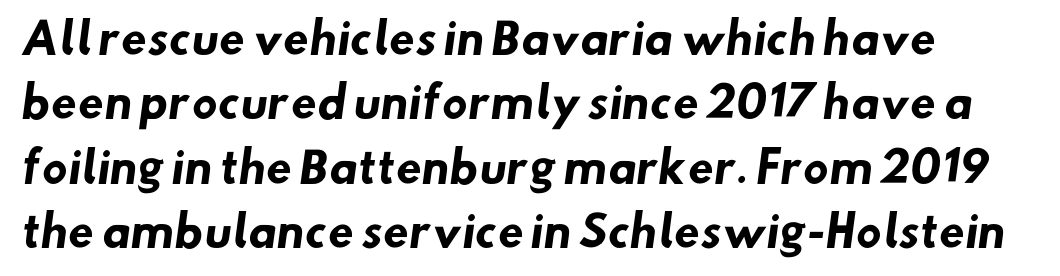
Q: Is the text bold? A: Yes.
Q: Is the typeface a serif or a sans-serif typeface? A: Sans-serif.
Q: Is the text underlined? A: No.
Q: How is the paragraph aligned? A: Left-aligned.
Q: Is the spacing between letters normal or unusually wide? A: Normal.
Q: Is the spacing between lines tight, normal or loose? A: Normal.
Q: Width (condensed, normal, or wide)? A: Normal.
Q: Stroke contrast? A: Low.
Q: x-height? A: Small.
Q: Monospaced? A: No.
